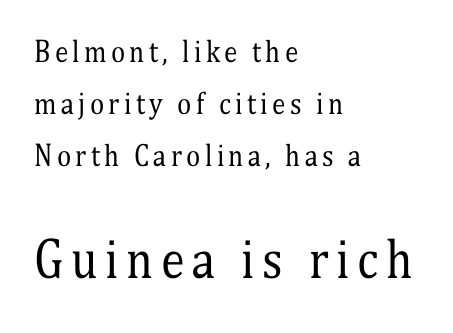
Q: Is the text bold? A: No.
Q: Is the text italic (slanted)? A: No, it is upright.
Q: Is the typeface a serif or a sans-serif typeface? A: Serif.
Q: Is the text underlined? A: No.
Q: How is the paragraph aligned? A: Left-aligned.
Q: Is the spacing between lines tight, normal or loose? A: Loose.
Q: Which block of text is set in a larger size, the first (top) or the second (bottom)? A: The second (bottom) one.
Q: Width (condensed, normal, or wide)? A: Condensed.
Q: Stroke contrast? A: Medium.
Q: x-height? A: Medium.
Q: Monospaced? A: No.
